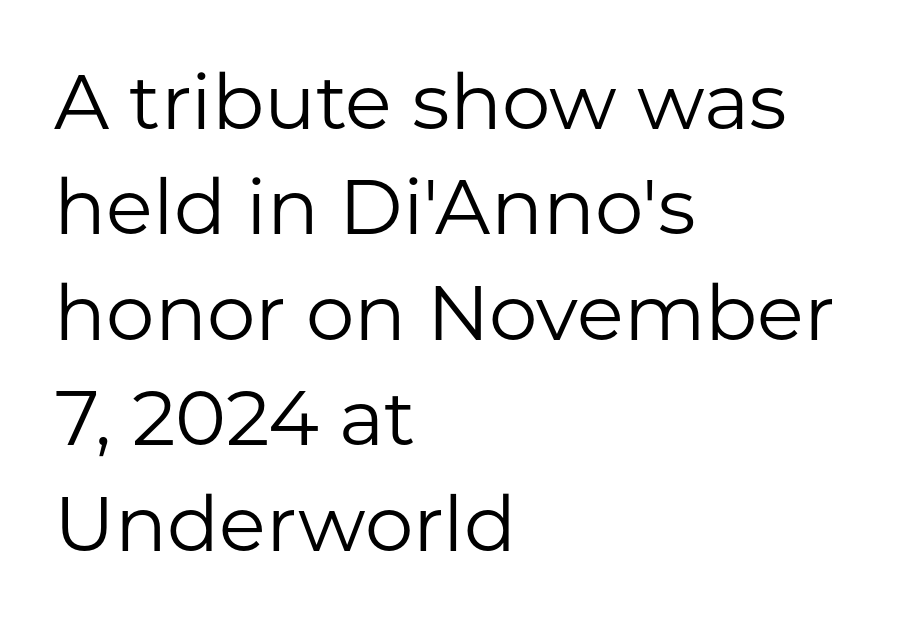
Which margin do the lines hug? The left one — the right edge is uneven. The face used here is proportionally spaced, like ordinary book or web type. Stems and bowls with no extra thickness — not bold. The zone under the glyphs is completely vacant. Short note: letters normally spaced. To sum up the face: it is a sans, with no serifs.
